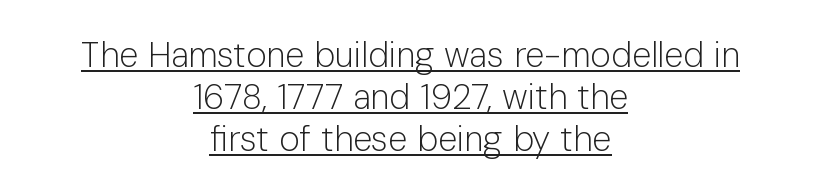
The image shows 35 px light sans-serif type, upright; set centered, line spacing 1.2x, normal letter spacing, underlined; low stroke contrast and a medium x-height.
